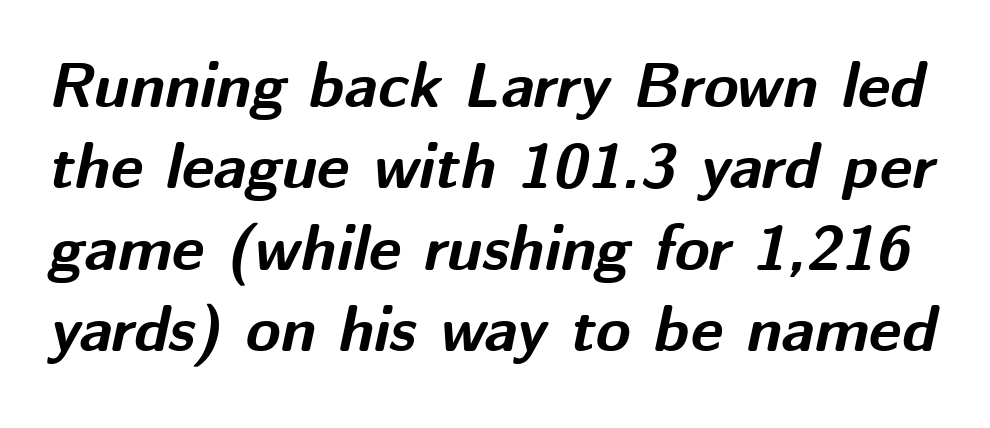
Each word holds together tightly as a unit, with standard inter-letter gaps. You could not count columns in this text — the font is proportionally spaced. Only glyphs here, with clear space below each row. Vertical spacing — default.
